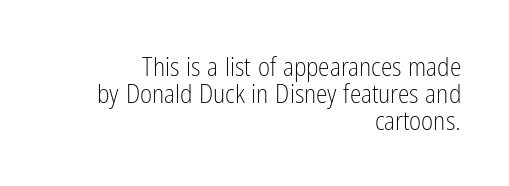
{"italic": "no", "bold": "no", "underline": "no", "align": "right", "line_spacing": "tight", "line_spacing_ratio": 1.03, "letter_spacing": "normal", "letter_spacing_em": 0.0, "glyph_px": 26}
